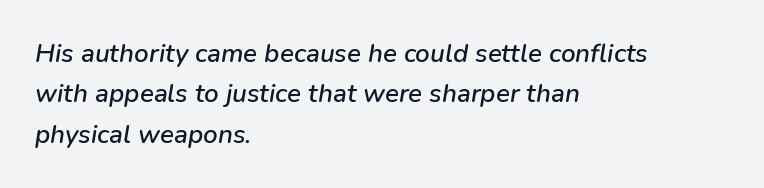
The image shows 26 px text type, italic (leaning right); set left-aligned, normal line spacing (1.55x), normal letter spacing, not underlined.
